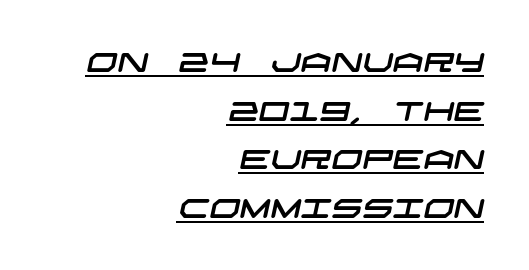
Q: Is the text underlined? A: Yes.
Q: How is the paragraph aligned? A: Right-aligned.
Q: Is the spacing between letters normal or unusually wide? A: Normal.
